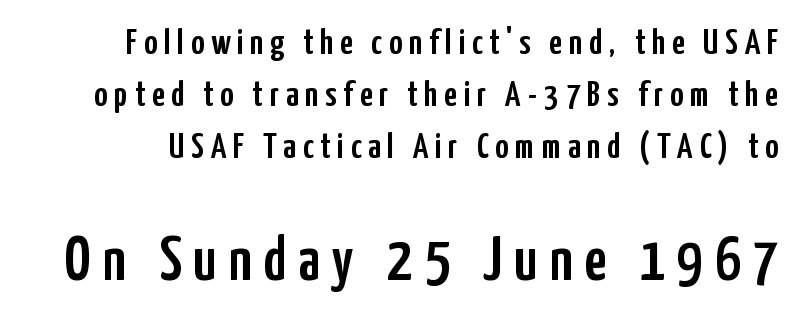
{"serif": "no", "italic": "no", "width": "condensed", "stroke_contrast": "low", "x_height": "medium", "monospaced": "no", "underline": "no", "line_spacing": "normal", "line_spacing_ratio": 1.44, "larger_block": "second", "size_ratio": 1.75, "glyph_px": 63}
